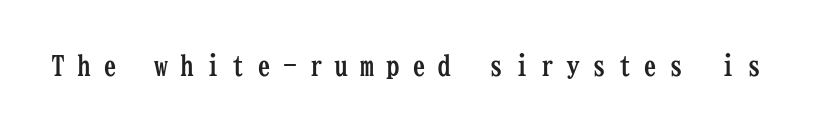
These lines are composed in type with serifs. These lines were composed using upright roman letters. Lines of text with bare space underneath. The gaps between neighbouring characters are conspicuously large.
